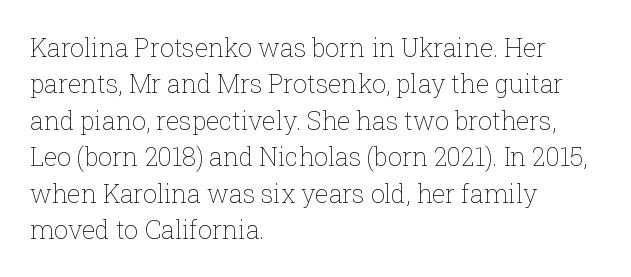
In terms of posture, this sample is upright. The passage shown has conventional tracking throughout. The zone under the glyphs is completely vacant. The lines are quadded left. These glyphs show unthickened strokes, regular width or finer. Rows of type keep a routine distance in the vertical direction.
